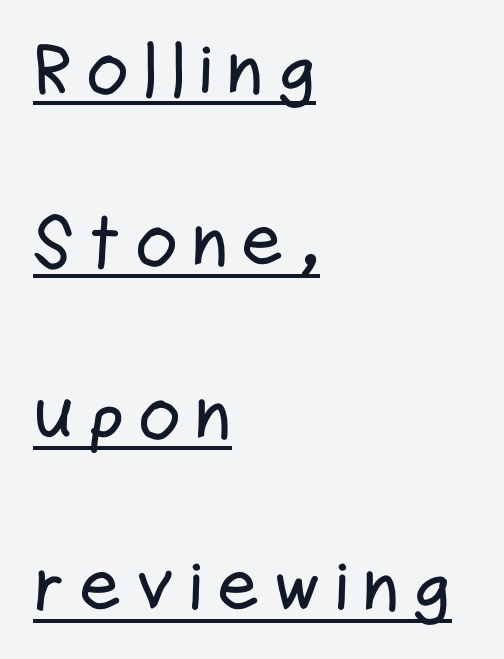
Q: Is the text italic (slanted)? A: No, it is upright.
Q: Is the typeface a serif or a sans-serif typeface? A: Sans-serif.
Q: Is the text underlined? A: Yes.
Q: How is the paragraph aligned? A: Left-aligned.
Q: Is the spacing between lines tight, normal or loose? A: Loose.
Q: Width (condensed, normal, or wide)? A: Condensed.
Q: Stroke contrast? A: Low.
Q: x-height? A: Medium.
Q: Monospaced? A: No.
